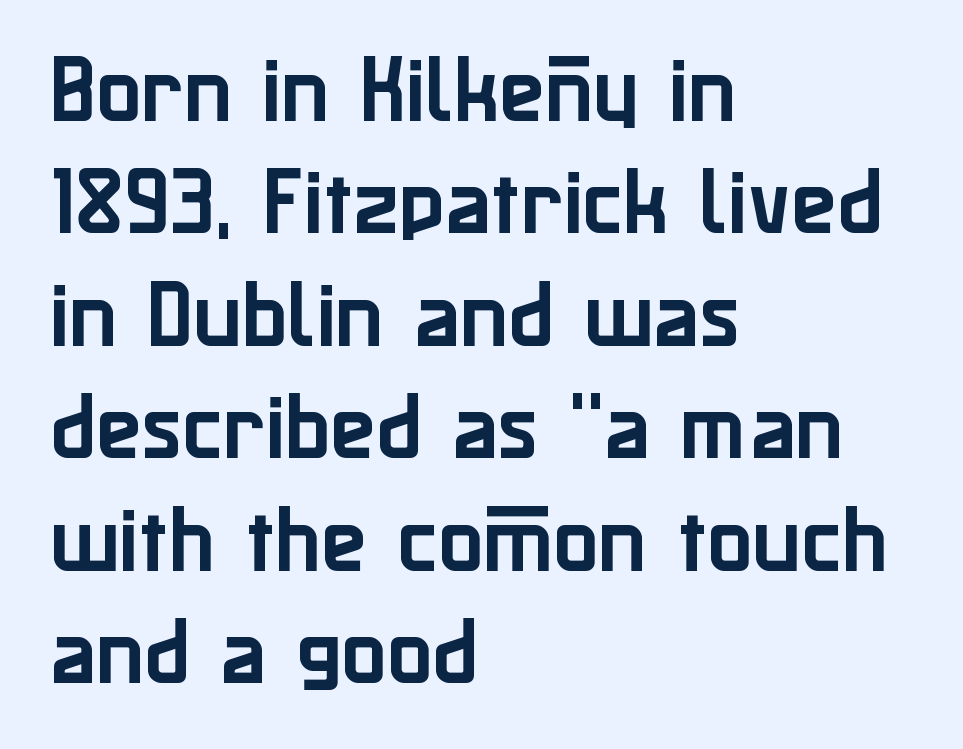
{"serif": "no", "italic": "no", "width": "normal", "stroke_contrast": "low", "x_height": "medium", "monospaced": "no", "underline": "no", "align": "left", "line_spacing": "normal", "line_spacing_ratio": 1.5, "letter_spacing": "normal", "letter_spacing_em": 0.0, "glyph_px": 75}
